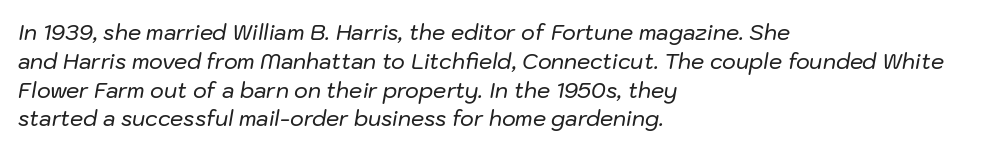
{"italic": "yes", "lean": "right", "slant_degrees": 10, "underline": "no", "align": "left", "line_spacing": "normal", "line_spacing_ratio": 1.37, "letter_spacing": "normal", "letter_spacing_em": 0.0, "glyph_px": 21}
